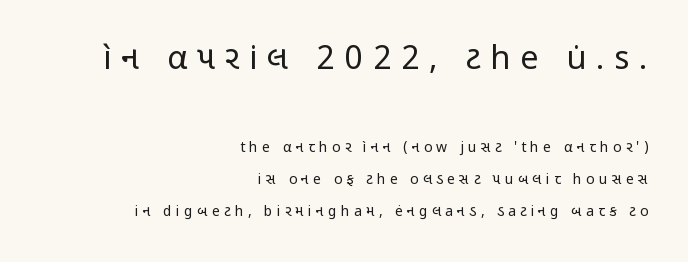
Here the glyphs are tracked loosely, breaking word shapes into spaced letters. These lines are rendered in a variable-pitch font. Is the block centered? No — it sits flush against the right margin. Caption: face not bold, strokes unweighted.
